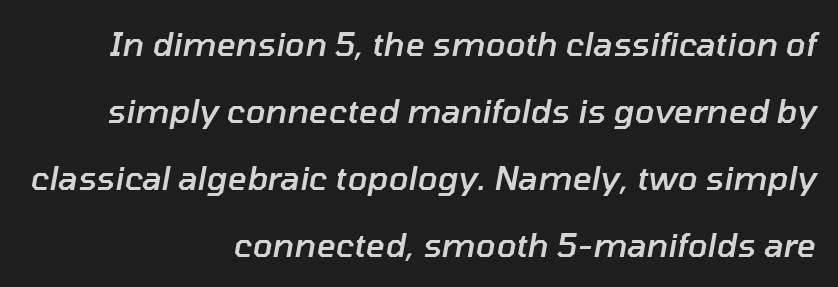
{"italic": "yes", "lean": "right", "slant_degrees": 10, "bold": "semi", "weight": "semibold", "width": "normal", "stroke_contrast": "low", "x_height": "medium", "monospaced": "no", "underline": "no", "align": "right", "line_spacing": "loose", "line_spacing_ratio": 2.03, "letter_spacing": "normal", "letter_spacing_em": 0.0, "glyph_px": 33}
